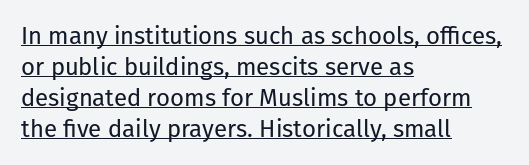
Left-aligned paragraph, ragged on the right. The letters stand straight up with perfectly vertical stems. A typesetter would call this leading conventional body-copy spacing. There is no visible air inserted between adjacent glyphs. Stems here are at most as thick as an everyday book face.
